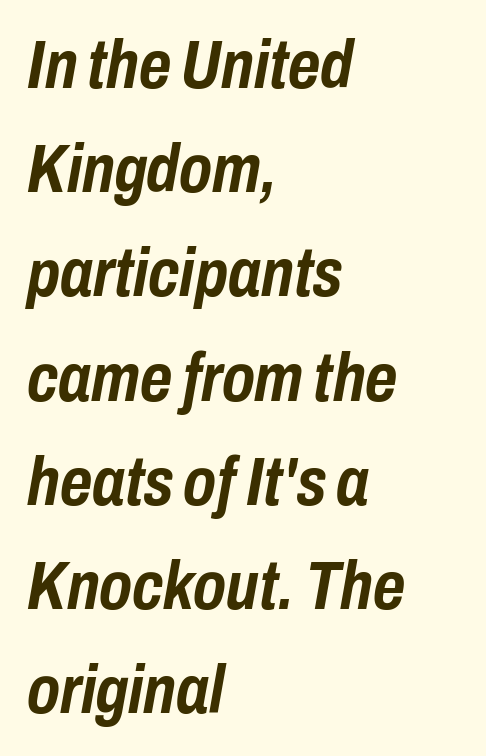
Q: Is the text bold? A: Yes.
Q: Is the text italic (slanted)? A: Yes, it leans right by about 10 degrees.
Q: Is the text underlined? A: No.
Q: How is the paragraph aligned? A: Left-aligned.
Q: Is the spacing between letters normal or unusually wide? A: Normal.
Q: Is the spacing between lines tight, normal or loose? A: Normal.
Q: Width (condensed, normal, or wide)? A: Condensed.
Q: Stroke contrast? A: Low.
Q: x-height? A: Medium.
Q: Monospaced? A: No.
